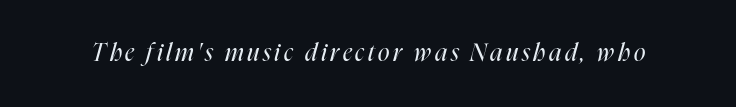
Q: Is the text bold? A: No.
Q: Is the text italic (slanted)? A: Yes, it leans right by about 16 degrees.
Q: Is the text underlined? A: No.
